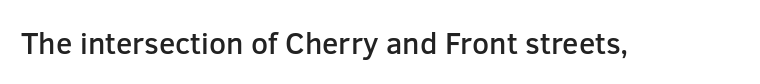
The image shows 30 px semibold sans-serif type, upright; set normal letter spacing, not underlined; low stroke contrast and a medium x-height.
